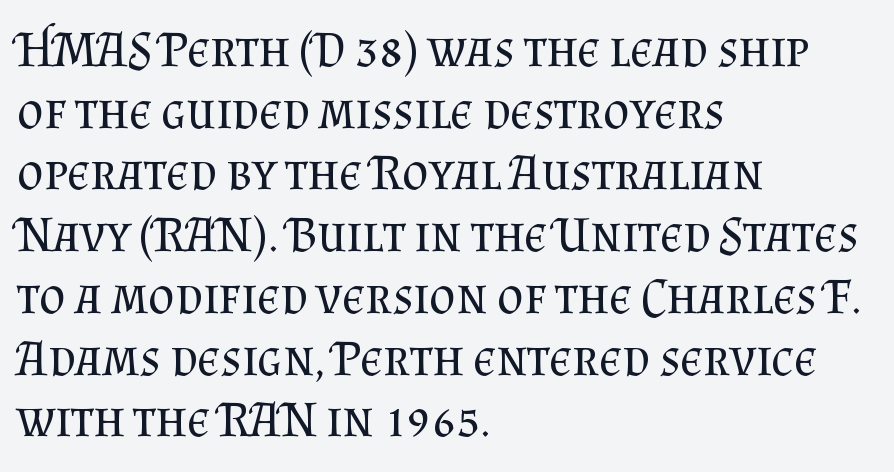
Q: Is the text bold? A: No.
Q: Is the text italic (slanted)? A: No, it is upright.
Q: Is the typeface a serif or a sans-serif typeface? A: Serif.
Q: Is the text underlined? A: No.
Q: How is the paragraph aligned? A: Left-aligned.
Q: Is the spacing between letters normal or unusually wide? A: Normal.
Q: Width (condensed, normal, or wide)? A: Normal.
Q: Stroke contrast? A: Medium.
Q: x-height? A: Small.
Q: Monospaced? A: No.
